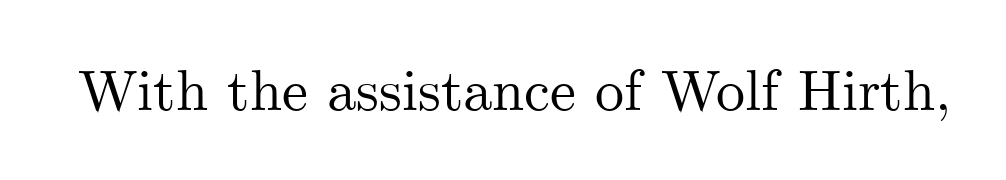
Italic? Not at all — the glyphs are vertical. A typesetter would call this proportional, since set widths differ per character. Tracking value appears to be zero — textbook default spacing. Examine the stroke ends and you'll spot serifs. Plain, unruled lines of type.
